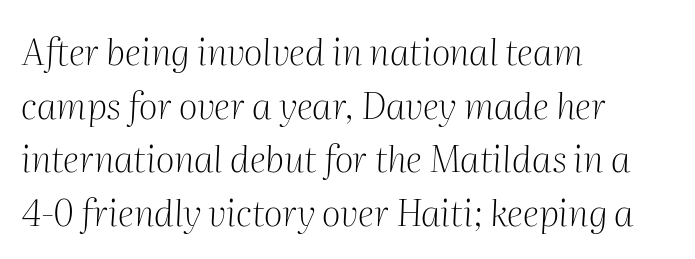
The image shows 37 px light serif type, italic (leaning right); set left-aligned, normal line spacing (1.45x), normal letter spacing, not underlined; medium stroke contrast and a medium x-height.
